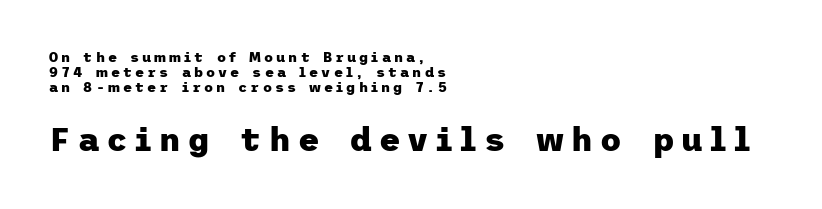
Q: Is the text bold? A: Yes.
Q: Is the text italic (slanted)? A: No, it is upright.
Q: Is the typeface a serif or a sans-serif typeface? A: Sans-serif.
Q: Is the text underlined? A: No.
Q: How is the paragraph aligned? A: Left-aligned.
Q: Is the spacing between letters normal or unusually wide? A: Unusually wide.
Q: Is the spacing between lines tight, normal or loose? A: Tight.
Q: Which block of text is set in a larger size, the first (top) or the second (bottom)? A: The second (bottom) one.
Q: Width (condensed, normal, or wide)? A: Normal.
Q: Stroke contrast? A: Low.
Q: x-height? A: Medium.
